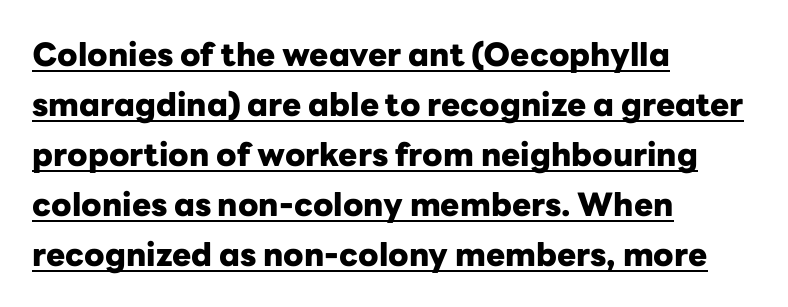
Q: Is the text bold? A: Yes.
Q: Is the text italic (slanted)? A: No, it is upright.
Q: Is the typeface a serif or a sans-serif typeface? A: Sans-serif.
Q: Is the text underlined? A: Yes.
Q: How is the paragraph aligned? A: Left-aligned.
Q: Is the spacing between letters normal or unusually wide? A: Normal.
Q: Is the spacing between lines tight, normal or loose? A: Normal.
Q: Width (condensed, normal, or wide)? A: Normal.
Q: Stroke contrast? A: Low.
Q: x-height? A: Medium.
Q: Monospaced? A: No.
